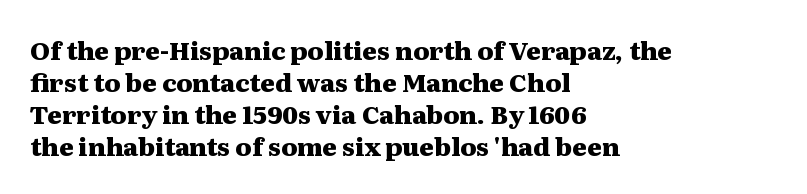
Q: Is the text bold? A: Yes.
Q: Is the text italic (slanted)? A: No, it is upright.
Q: Is the text underlined? A: No.
Q: How is the paragraph aligned? A: Left-aligned.
Q: Is the spacing between letters normal or unusually wide? A: Normal.
Q: Is the spacing between lines tight, normal or loose? A: Normal.
